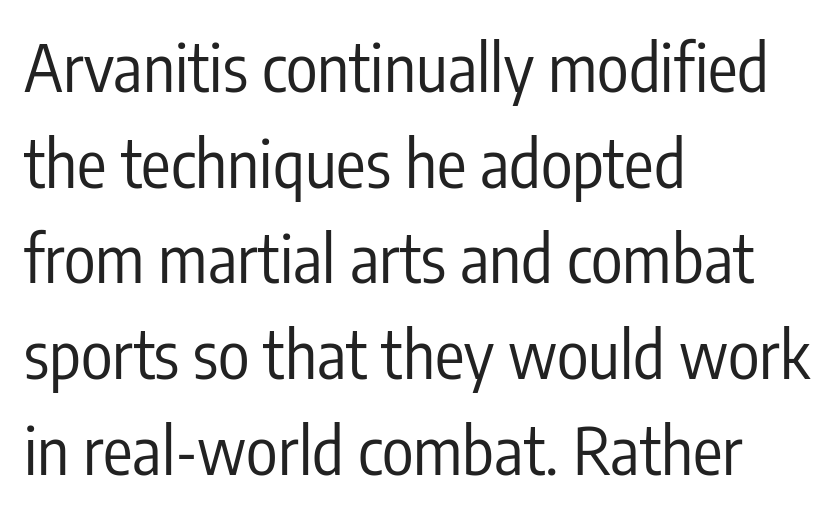
The image shows 66 px regular-weight, condensed sans-serif type, upright; set left-aligned, normal line spacing (1.45x), normal letter spacing, not underlined; low stroke contrast and a medium x-height.
